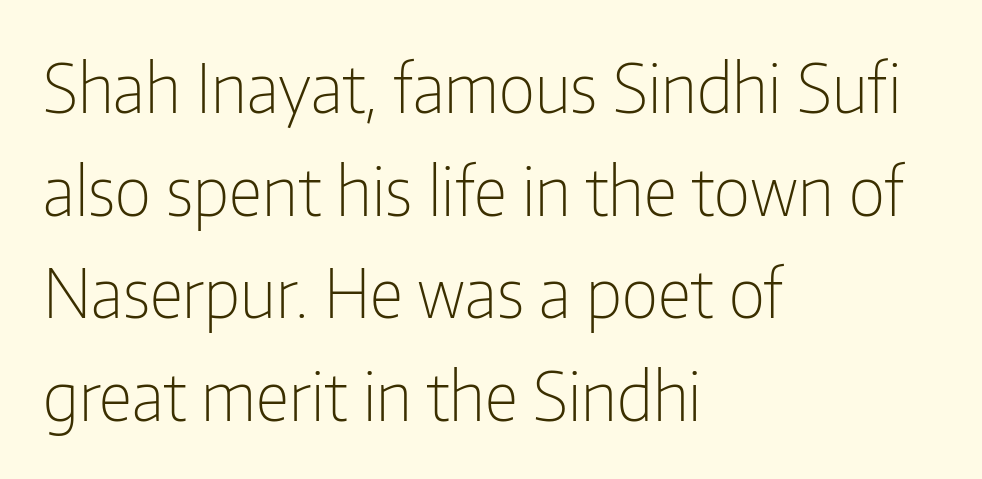
The type sits square on the baseline with zero lean. Does the copy run flush right? No — it runs flush left. The strip under each line holds only bare page. The rendering shows plain stroke endings on the letterforms — a sans-serif design. Does the leading feel generous? No, just average.
